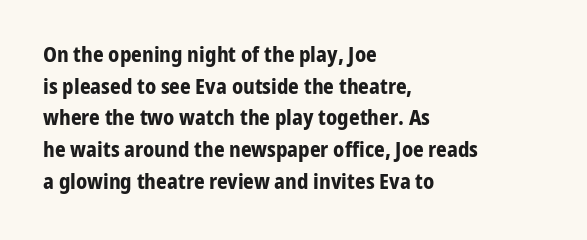
Q: Is the text bold? A: Yes.
Q: Is the text italic (slanted)? A: No, it is upright.
Q: Is the text underlined? A: No.
Q: How is the paragraph aligned? A: Left-aligned.
Q: Is the spacing between letters normal or unusually wide? A: Normal.
Q: Is the spacing between lines tight, normal or loose? A: Normal.
